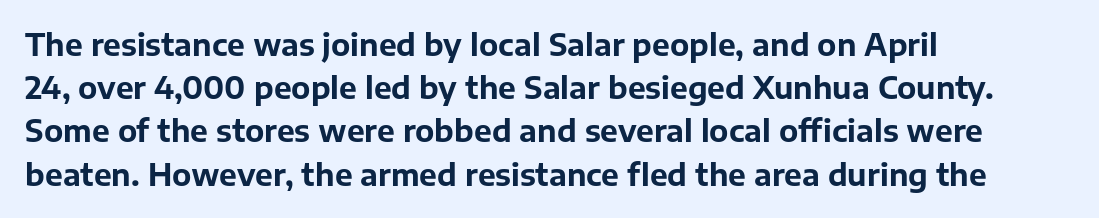
{"serif": "no", "italic": "no", "bold": "yes", "weight": "bold", "width": "normal", "stroke_contrast": "low", "x_height": "medium", "monospaced": "no", "underline": "no", "align": "left", "line_spacing": "normal", "line_spacing_ratio": 1.44, "letter_spacing": "normal", "letter_spacing_em": 0.0, "glyph_px": 30}
